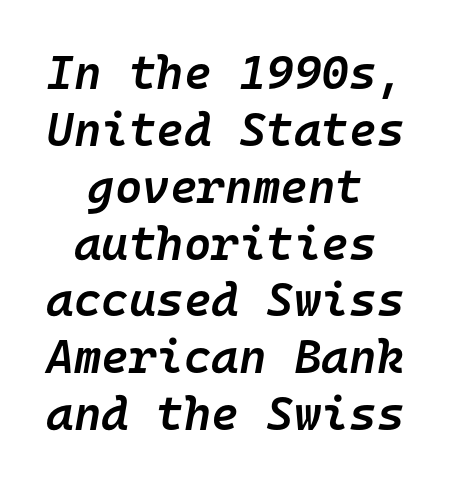
I'd describe the lettering as semibold — firm but not a full bold. Here the glyphs are tracked normally, forming tight word shapes. Designer's note — italics engaged. Spacing verdict: monospaced, one width for all characters. The rendering positions every line midway between the sides.
